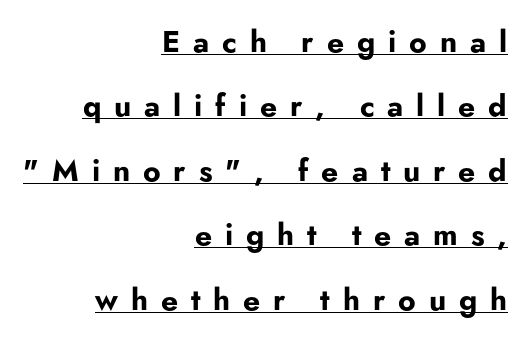
The image shows 30 px bold sans-serif type, upright; set right-aligned, loose line spacing (2.15x), unusually wide letter spacing (+0.43 em), underlined; low stroke contrast and a small x-height.
